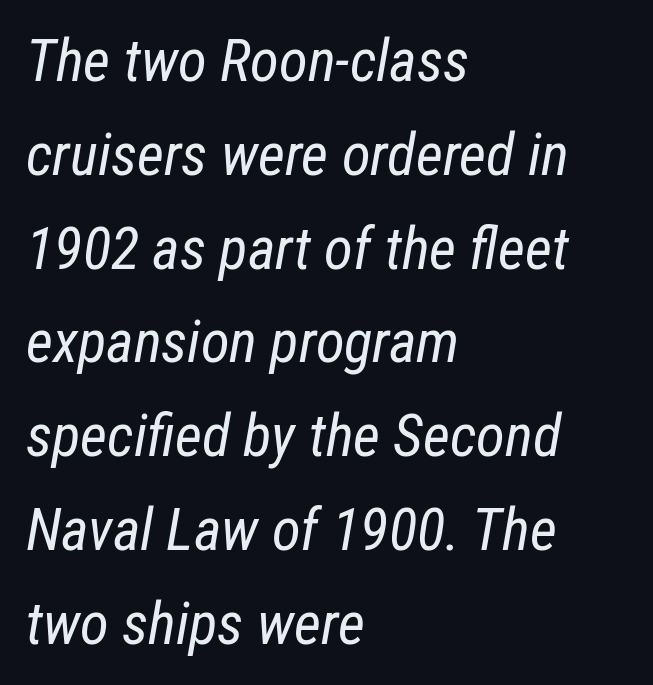
Q: Is the text bold? A: No.
Q: Is the text italic (slanted)? A: Yes, it leans right by about 12 degrees.
Q: Is the text underlined? A: No.
Q: How is the paragraph aligned? A: Left-aligned.
Q: Is the spacing between letters normal or unusually wide? A: Normal.
Q: Is the spacing between lines tight, normal or loose? A: Normal.
Q: Width (condensed, normal, or wide)? A: Condensed.
Q: Stroke contrast? A: Low.
Q: x-height? A: Medium.
Q: Monospaced? A: No.
